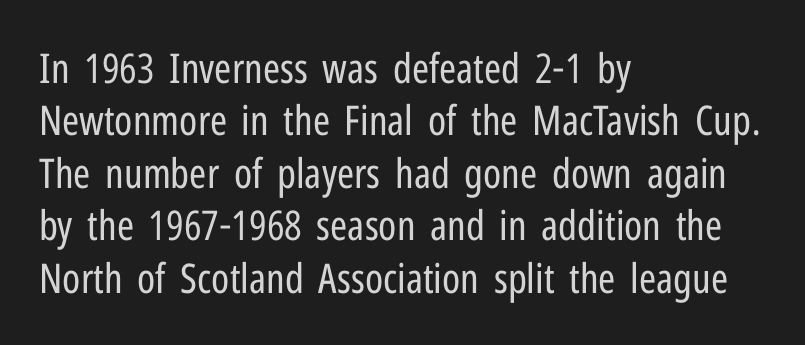
{"serif": "no", "italic": "no", "bold": "no", "weight": "regular", "width": "condensed", "stroke_contrast": "low", "x_height": "medium", "monospaced": "no", "underline": "no", "align": "left", "line_spacing": "normal", "line_spacing_ratio": 1.28, "letter_spacing": "normal", "letter_spacing_em": 0.0, "glyph_px": 41}
